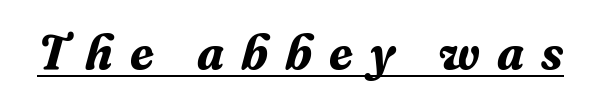
{"serif": "yes", "italic": "yes", "lean": "right", "slant_degrees": 16, "bold": "yes", "weight": "bold", "width": "normal", "stroke_contrast": "medium", "x_height": "medium", "monospaced": "no", "underline": "yes", "letter_spacing": "wide", "letter_spacing_em": 0.36, "glyph_px": 48}
